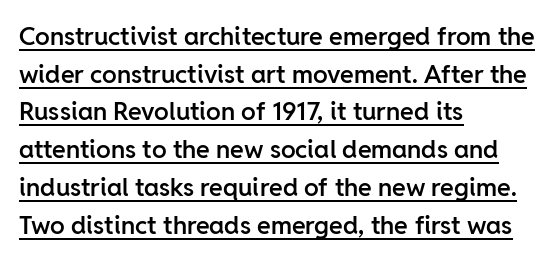
{"italic": "no", "bold": "semi", "underline": "yes", "align": "left", "line_spacing": "normal", "line_spacing_ratio": 1.51, "letter_spacing": "normal", "letter_spacing_em": 0.0, "glyph_px": 25}
